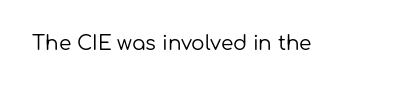
Q: Is the text bold? A: No.
Q: Is the text italic (slanted)? A: No, it is upright.
Q: Is the text underlined? A: No.
Q: Is the spacing between letters normal or unusually wide? A: Normal.
